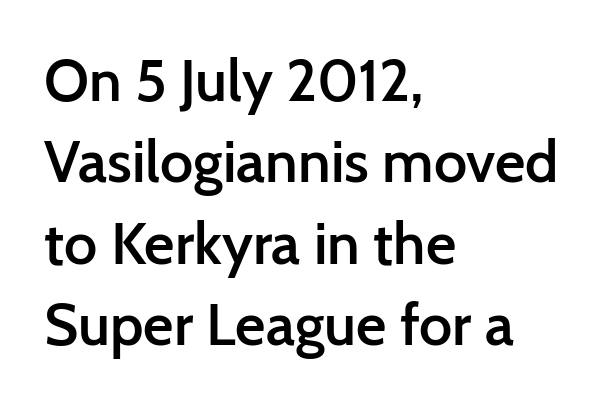
The image shows 59 px semibold sans-serif type, upright; set left-aligned, normal line spacing (1.38x), normal letter spacing, not underlined; low stroke contrast and a medium x-height.
